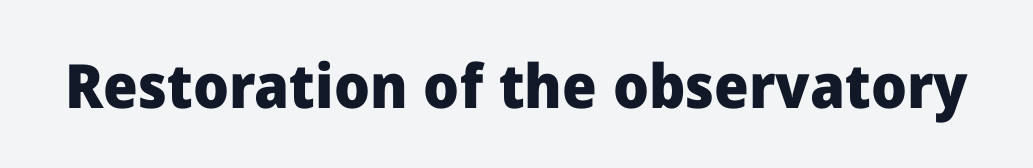
The image shows 61 px heavy sans-serif type, upright; set normal letter spacing, not underlined; low stroke contrast and a medium x-height.
